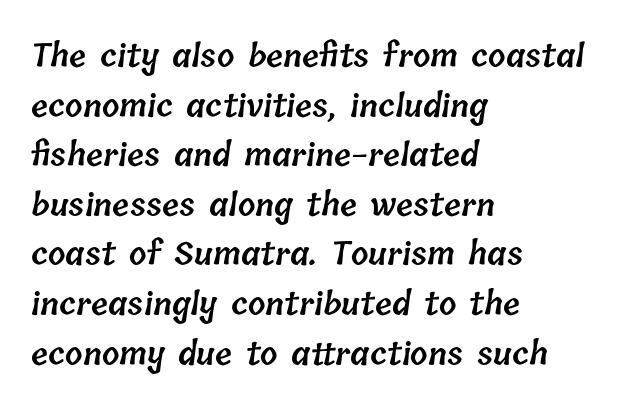
The image shows 31 px semibold type; set left-aligned, normal line spacing (1.6x), normal letter spacing, not underlined; low stroke contrast and a medium x-height.
